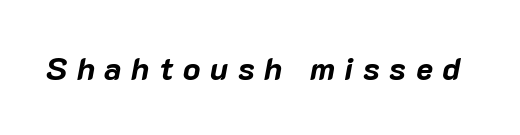
Q: Is the text bold? A: Yes.
Q: Is the text italic (slanted)? A: Yes, it leans right by about 10 degrees.
Q: Is the text underlined? A: No.
Q: Is the spacing between letters normal or unusually wide? A: Unusually wide.
Q: Width (condensed, normal, or wide)? A: Normal.
Q: Stroke contrast? A: Low.
Q: x-height? A: Medium.
Q: Monospaced? A: No.
